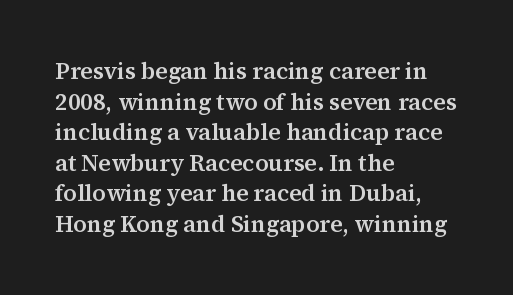
A typesetter would call this leading conventional body-copy spacing. No italicization has been applied; the sample stays upright. Tracking value appears to be zero — textbook default spacing. Short and long lines alike share a common starting point at left. Decoration check: the copy has no underline.
